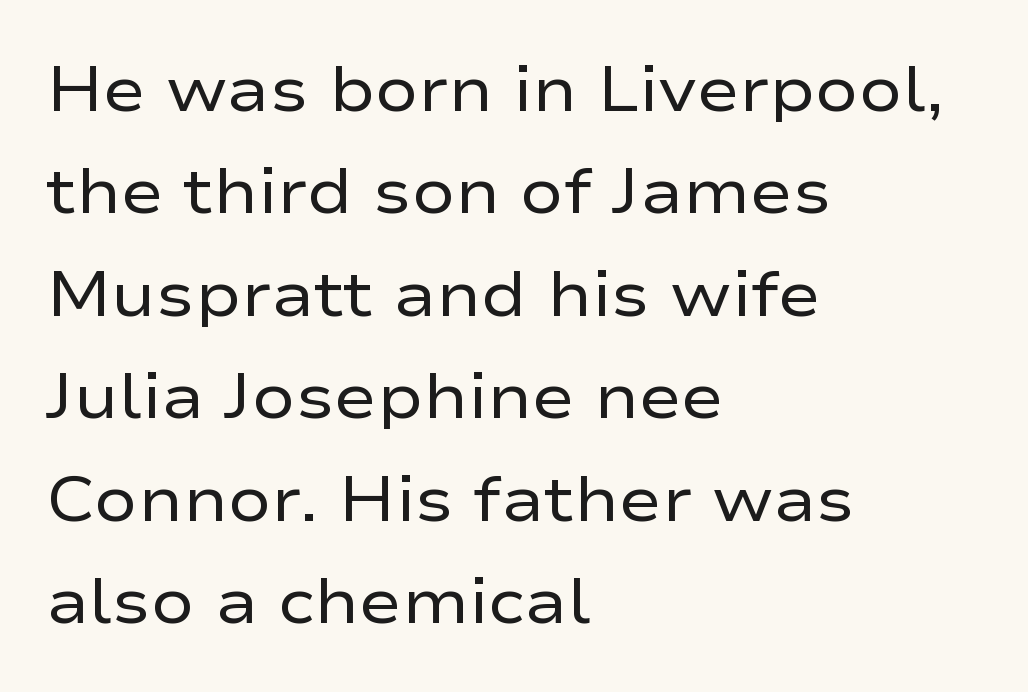
Q: Is the text bold? A: No.
Q: Is the text italic (slanted)? A: No, it is upright.
Q: Is the typeface a serif or a sans-serif typeface? A: Sans-serif.
Q: Is the text underlined? A: No.
Q: How is the paragraph aligned? A: Left-aligned.
Q: Is the spacing between letters normal or unusually wide? A: Normal.
Q: Is the spacing between lines tight, normal or loose? A: Normal.
Q: Width (condensed, normal, or wide)? A: Wide.
Q: Stroke contrast? A: Low.
Q: x-height? A: Medium.
Q: Monospaced? A: No.
